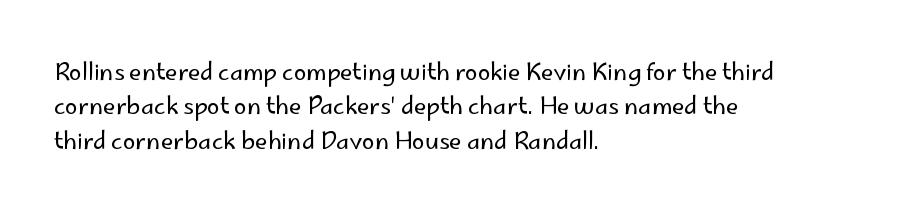
Observe the ordinary spacing: letters are neighbours, not strangers. Only glyphs here, with clear space below each row. Honestly, the row spacing looks completely unremarkable. No letter is thick-stroked: the sample isn't bold.
